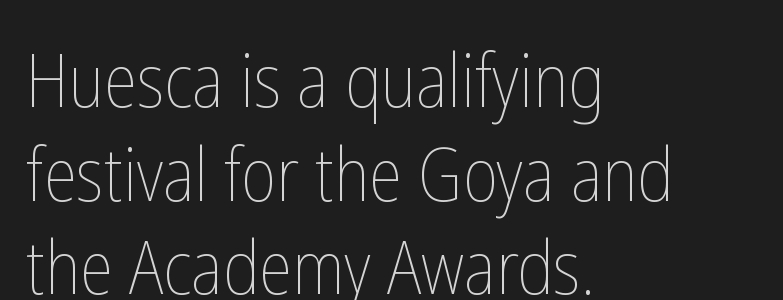
The image shows 75 px thin, condensed type, upright; set left-aligned, normal line spacing (1.25x), normal letter spacing, not underlined; low stroke contrast and a medium x-height.
